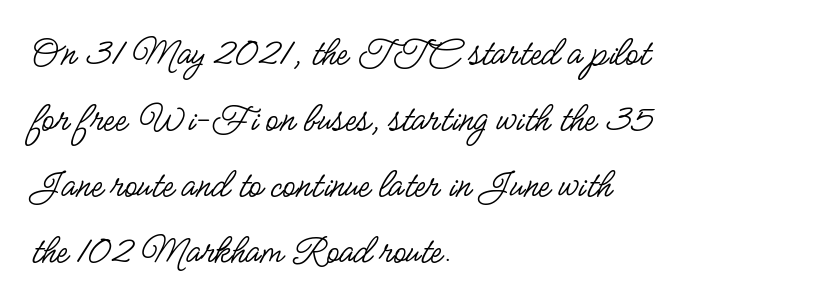
Q: Is the text bold? A: No.
Q: Is the text italic (slanted)? A: Yes.
Q: Is the typeface a serif or a sans-serif typeface? A: Sans-serif.
Q: Is the text underlined? A: No.
Q: How is the paragraph aligned? A: Left-aligned.
Q: Is the spacing between letters normal or unusually wide? A: Normal.
Q: Is the spacing between lines tight, normal or loose? A: Normal.
Q: Width (condensed, normal, or wide)? A: Condensed.
Q: Stroke contrast? A: Low.
Q: x-height? A: Small.
Q: Monospaced? A: No.
